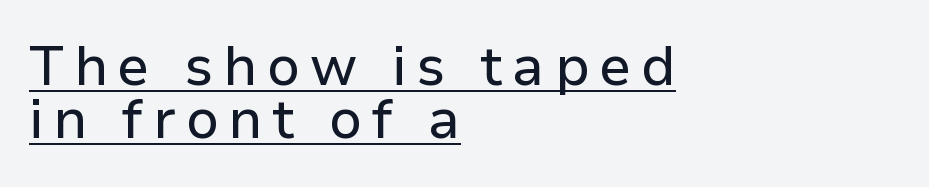
The image shows 55 px sans-serif type, upright; set left-aligned, tight line spacing (0.96x), underlined; low stroke contrast and a medium x-height.
